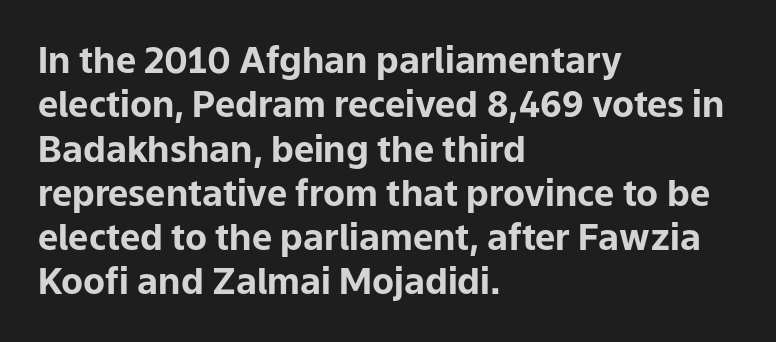
Q: Is the text bold? A: Yes.
Q: Is the text italic (slanted)? A: No, it is upright.
Q: Is the typeface a serif or a sans-serif typeface? A: Sans-serif.
Q: Is the text underlined? A: No.
Q: How is the paragraph aligned? A: Left-aligned.
Q: Is the spacing between letters normal or unusually wide? A: Normal.
Q: Width (condensed, normal, or wide)? A: Normal.
Q: Stroke contrast? A: Low.
Q: x-height? A: Medium.
Q: Monospaced? A: No.
